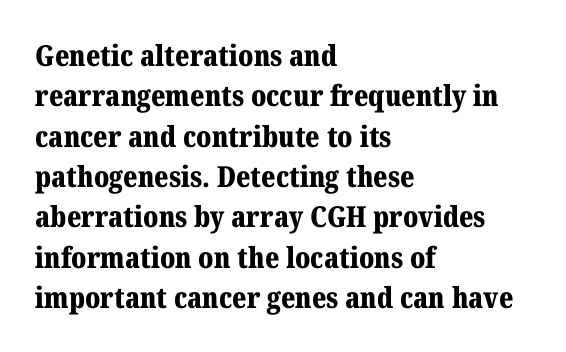
The image shows 29 px bold serif type, upright; set left-aligned, normal line spacing (1.39x), normal letter spacing, not underlined; medium stroke contrast and a medium x-height.
